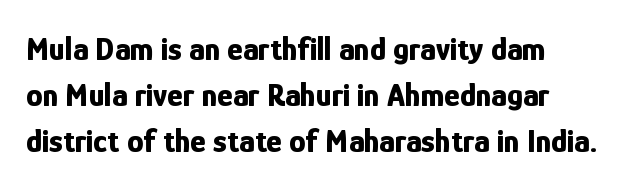
Q: Is the text bold? A: Yes.
Q: Is the text italic (slanted)? A: No, it is upright.
Q: Is the typeface a serif or a sans-serif typeface? A: Sans-serif.
Q: Is the text underlined? A: No.
Q: How is the paragraph aligned? A: Left-aligned.
Q: Is the spacing between letters normal or unusually wide? A: Normal.
Q: Is the spacing between lines tight, normal or loose? A: Normal.
Q: Width (condensed, normal, or wide)? A: Condensed.
Q: Stroke contrast? A: Low.
Q: x-height? A: Medium.
Q: Monospaced? A: No.
